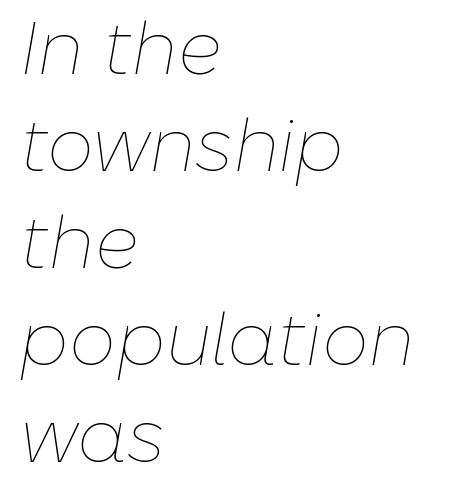
Quick note: underline off. In terms of posture, this sample is oblique. This rendering uses left alignment, leaving the right contour irregular. Each new line begins a customary step beneath the previous one. No heavy texture on the line: the type isn't bold. Here the designer chose a conventional face with non-uniform glyph widths.
